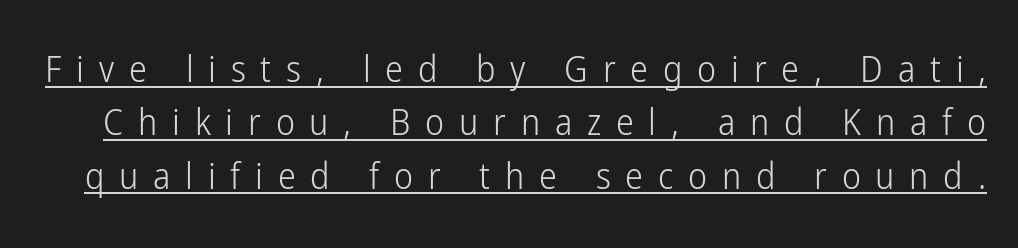
The image shows 36 px light, condensed sans-serif type, upright; set normal line spacing (1.48x), unusually wide letter spacing (+0.41 em), underlined; low stroke contrast and a medium x-height.
